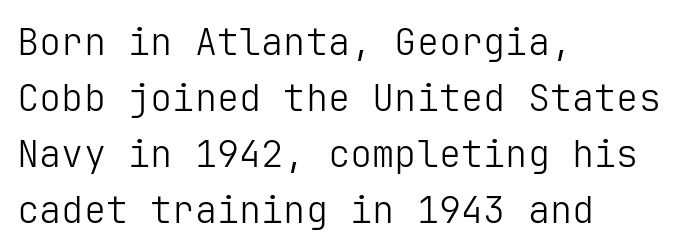
Q: Is the text bold? A: No.
Q: Is the text italic (slanted)? A: No, it is upright.
Q: Is the typeface a serif or a sans-serif typeface? A: Sans-serif.
Q: Is the text underlined? A: No.
Q: How is the paragraph aligned? A: Left-aligned.
Q: Is the spacing between letters normal or unusually wide? A: Normal.
Q: Is the spacing between lines tight, normal or loose? A: Normal.
Q: Width (condensed, normal, or wide)? A: Normal.
Q: Stroke contrast? A: Low.
Q: x-height? A: Medium.
